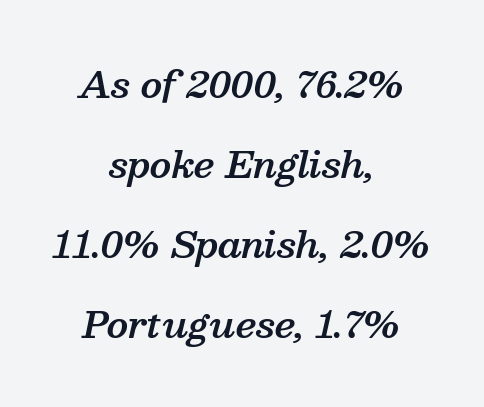
Q: Is the text bold? A: Semi-bold.
Q: Is the text italic (slanted)? A: Yes, it leans right by about 13 degrees.
Q: Is the typeface a serif or a sans-serif typeface? A: Serif.
Q: Is the text underlined? A: No.
Q: How is the paragraph aligned? A: Centered.
Q: Is the spacing between letters normal or unusually wide? A: Normal.
Q: Is the spacing between lines tight, normal or loose? A: Loose.
Q: Width (condensed, normal, or wide)? A: Normal.
Q: Stroke contrast? A: Medium.
Q: x-height? A: Medium.
Q: Monospaced? A: No.
